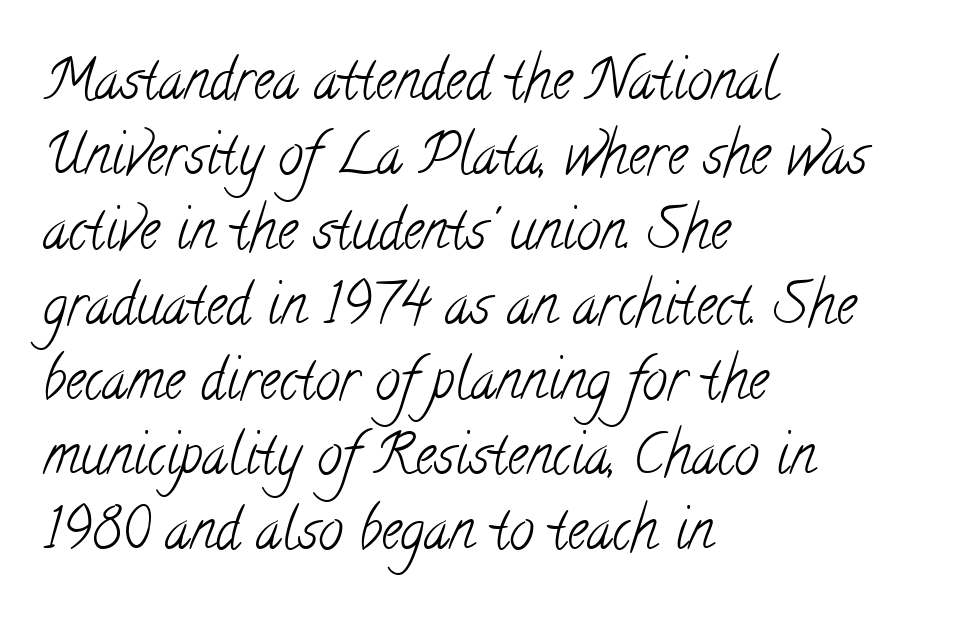
The image shows 56 px light, condensed serif type; set left-aligned, normal line spacing (1.34x), normal letter spacing, not underlined; low stroke contrast and a small x-height.
